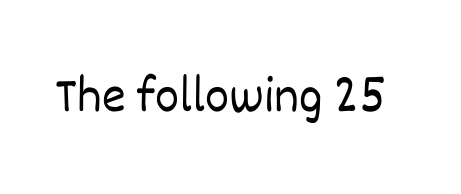
Glyph-to-glyph distance matches everyday printed text. Heaviness? Minimal to ordinary, like unemphasized prose. Do the characters align in a grid? No, the font is proportional. Characters remain perfectly vertical along every line.
